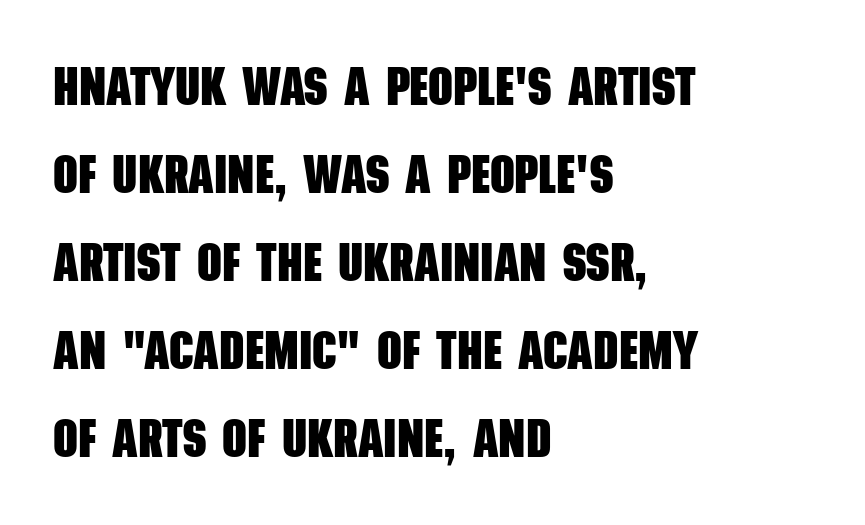
The image shows 54 px heavy, condensed sans-serif type; set left-aligned, normal line spacing (1.63x), normal letter spacing, not underlined; low stroke contrast and a large x-height.
